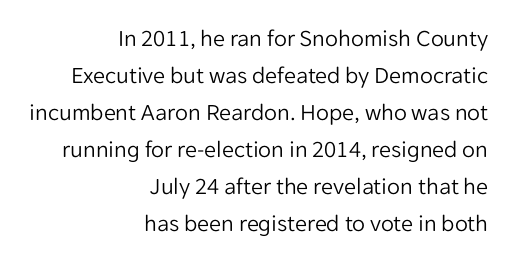
{"italic": "no", "bold": "no", "underline": "no", "align": "right", "line_spacing": "normal", "line_spacing_ratio": 1.54, "letter_spacing": "normal", "letter_spacing_em": 0.0, "glyph_px": 24}
